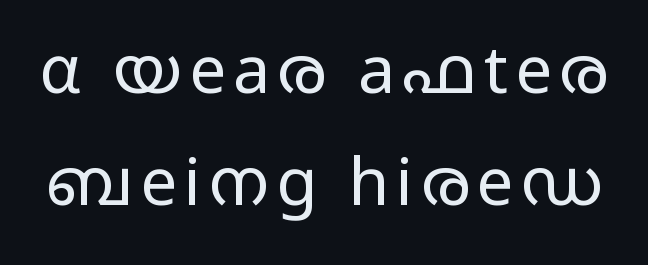
Q: Is the text bold? A: No.
Q: Is the text italic (slanted)? A: No, it is upright.
Q: Is the typeface a serif or a sans-serif typeface? A: Sans-serif.
Q: Is the text underlined? A: No.
Q: Is the spacing between lines tight, normal or loose? A: Normal.
Q: Width (condensed, normal, or wide)? A: Wide.
Q: Stroke contrast? A: Low.
Q: x-height? A: Medium.
Q: Monospaced? A: No.
